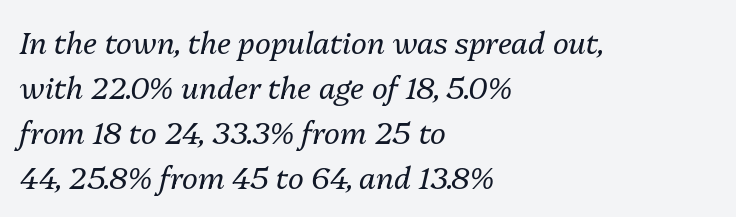
{"italic": "yes", "lean": "right", "slant_degrees": 13, "bold": "no", "weight": "regular", "width": "normal", "stroke_contrast": "medium", "x_height": "medium", "monospaced": "no", "underline": "no", "align": "left", "line_spacing": "normal", "line_spacing_ratio": 1.5, "letter_spacing": "normal", "letter_spacing_em": 0.0, "glyph_px": 30}
